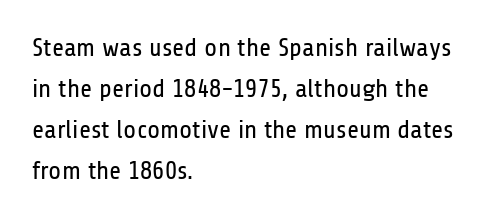
The words here are not underlined. Unbolded letterforms with no extra heft. Quick note: interline space is typical. These lines stack with their left ends in a neat column. Ordinary non-slanted type is in use. Here the glyphs are tracked normally, forming tight word shapes.
